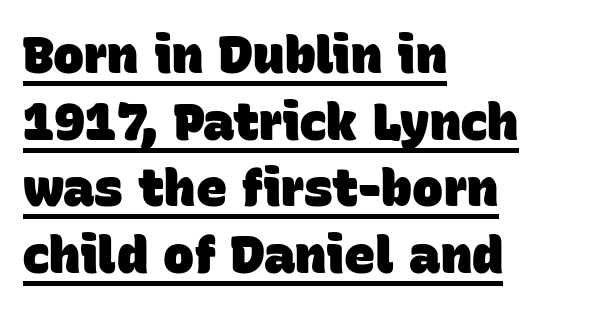
Q: Is the text bold? A: Yes.
Q: Is the typeface a serif or a sans-serif typeface? A: Sans-serif.
Q: Is the text underlined? A: Yes.
Q: How is the paragraph aligned? A: Left-aligned.
Q: Is the spacing between letters normal or unusually wide? A: Normal.
Q: Is the spacing between lines tight, normal or loose? A: Normal.
Q: Width (condensed, normal, or wide)? A: Normal.
Q: Stroke contrast? A: Low.
Q: x-height? A: Large.
Q: Monospaced? A: No.
